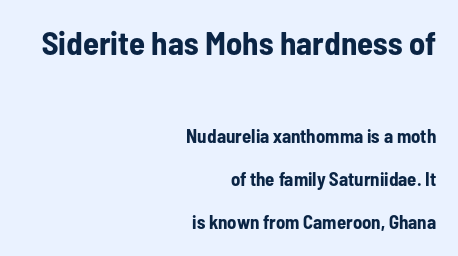
{"serif": "no", "italic": "no", "bold": "yes", "weight": "bold", "width": "condensed", "stroke_contrast": "low", "x_height": "medium", "monospaced": "no", "underline": "no", "align": "right", "line_spacing": "loose", "line_spacing_ratio": 2.28, "letter_spacing": "normal", "letter_spacing_em": 0.0, "larger_block": "first", "size_ratio": 1.74, "glyph_px": 33}
